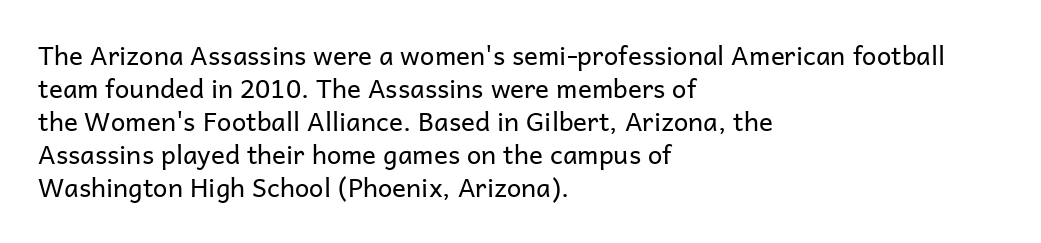
{"italic": "no", "bold": "no", "underline": "no", "align": "left", "line_spacing": "normal", "line_spacing_ratio": 1.27, "letter_spacing": "normal", "letter_spacing_em": 0.0, "glyph_px": 26}
